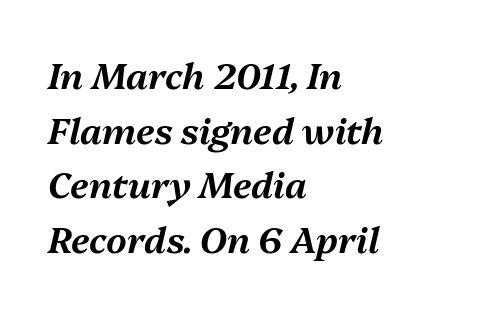
Q: Is the text italic (slanted)? A: Yes, it leans right by about 13 degrees.
Q: Is the text underlined? A: No.
Q: How is the paragraph aligned? A: Left-aligned.
Q: Is the spacing between letters normal or unusually wide? A: Normal.
Q: Is the spacing between lines tight, normal or loose? A: Normal.
Q: Width (condensed, normal, or wide)? A: Normal.
Q: Stroke contrast? A: Medium.
Q: x-height? A: Medium.
Q: Monospaced? A: No.
